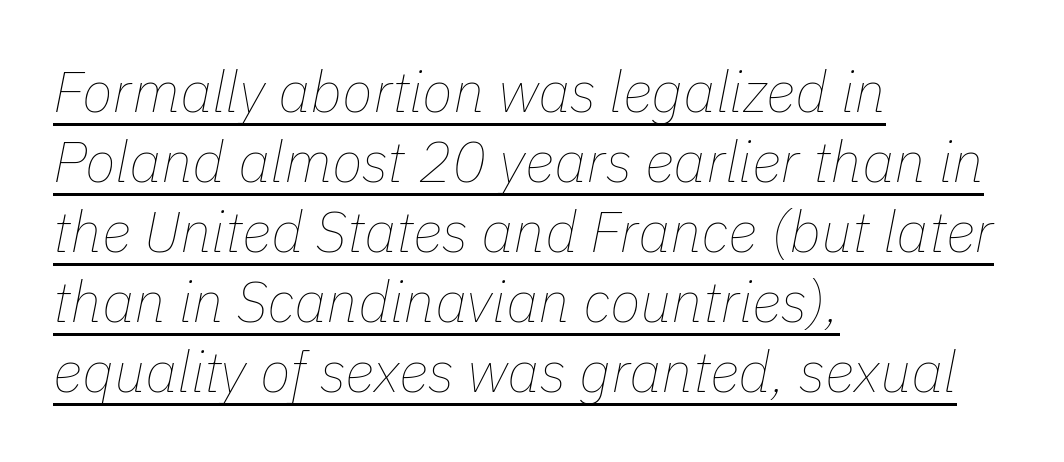
The image shows 57 px thin type, italic (leaning right); set left-aligned, line spacing 1.23x, normal letter spacing, underlined; low stroke contrast and a medium x-height.
